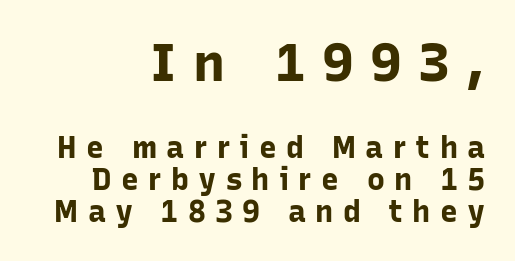
Q: Is the text bold? A: Yes.
Q: Is the text italic (slanted)? A: No, it is upright.
Q: Is the typeface a serif or a sans-serif typeface? A: Sans-serif.
Q: Is the text underlined? A: No.
Q: How is the paragraph aligned? A: Right-aligned.
Q: Is the spacing between letters normal or unusually wide? A: Unusually wide.
Q: Is the spacing between lines tight, normal or loose? A: Tight.
Q: Which block of text is set in a larger size, the first (top) or the second (bottom)? A: The first (top) one.
Q: Width (condensed, normal, or wide)? A: Normal.
Q: Stroke contrast? A: Low.
Q: x-height? A: Medium.
Q: Monospaced? A: No.
